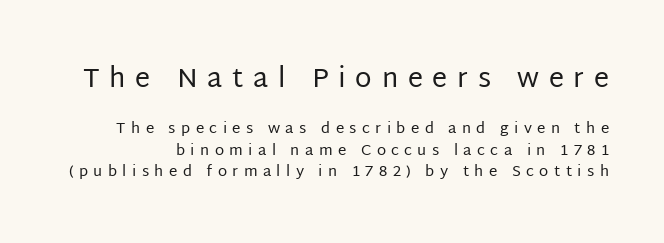
The image shows 27 px text type, upright; set normal line spacing (1.43x), unusually wide letter spacing (+0.36 em), not underlined; the first (top) block is 1.8x larger.
